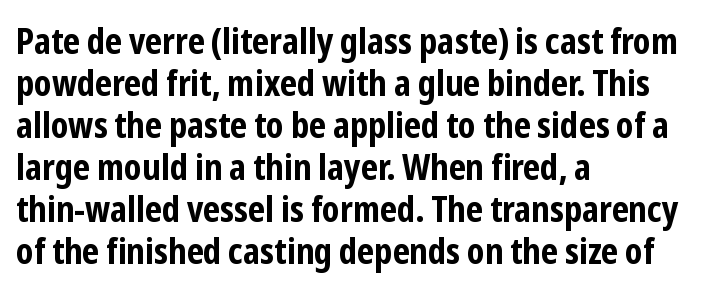
Q: Is the text bold? A: Yes.
Q: Is the text italic (slanted)? A: No, it is upright.
Q: Is the typeface a serif or a sans-serif typeface? A: Sans-serif.
Q: Is the text underlined? A: No.
Q: How is the paragraph aligned? A: Left-aligned.
Q: Is the spacing between letters normal or unusually wide? A: Normal.
Q: Width (condensed, normal, or wide)? A: Condensed.
Q: Stroke contrast? A: Low.
Q: x-height? A: Medium.
Q: Monospaced? A: No.
